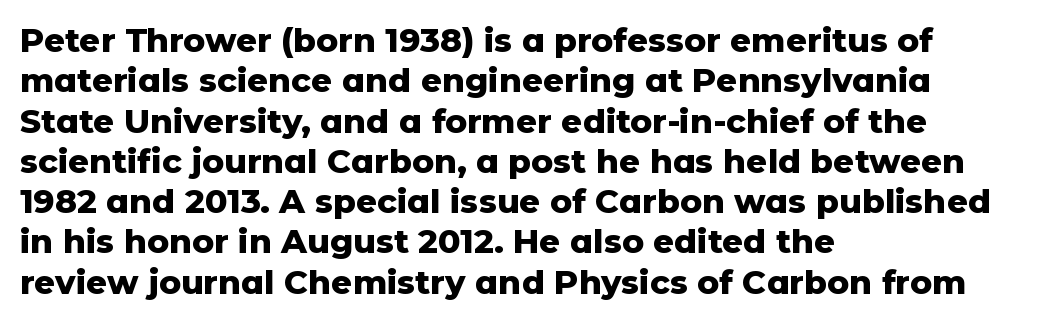
The image shows 33 px heavy sans-serif type, upright; set left-aligned, line spacing 1.22x, normal letter spacing, not underlined; low stroke contrast and a medium x-height.
